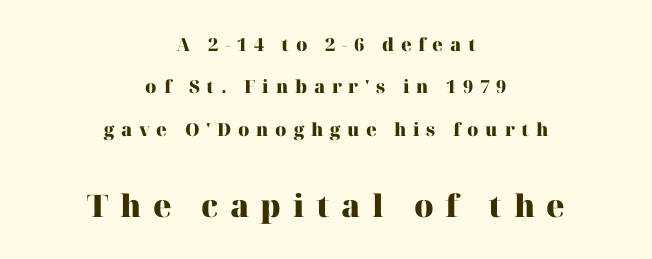
The image shows 31 px heavy serif type, upright; set centered, loose line spacing (2.36x), unusually wide letter spacing (+0.37 em), not underlined; the second (bottom) block is 1.72x larger; high stroke contrast and a medium x-height.
